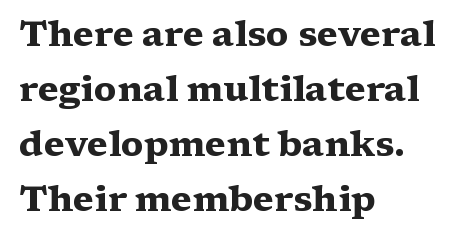
Q: Is the text bold? A: Yes.
Q: Is the text italic (slanted)? A: No, it is upright.
Q: Is the typeface a serif or a sans-serif typeface? A: Serif.
Q: Is the text underlined? A: No.
Q: How is the paragraph aligned? A: Left-aligned.
Q: Is the spacing between letters normal or unusually wide? A: Normal.
Q: Is the spacing between lines tight, normal or loose? A: Normal.
Q: Width (condensed, normal, or wide)? A: Wide.
Q: Stroke contrast? A: Medium.
Q: x-height? A: Medium.
Q: Monospaced? A: No.
